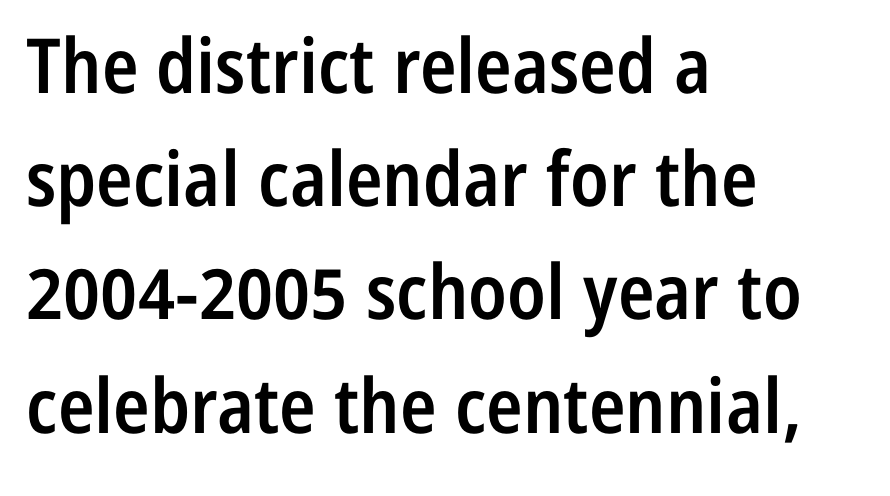
Q: Is the text bold? A: Semi-bold.
Q: Is the text italic (slanted)? A: No, it is upright.
Q: Is the typeface a serif or a sans-serif typeface? A: Sans-serif.
Q: Is the text underlined? A: No.
Q: How is the paragraph aligned? A: Left-aligned.
Q: Is the spacing between letters normal or unusually wide? A: Normal.
Q: Is the spacing between lines tight, normal or loose? A: Normal.
Q: Width (condensed, normal, or wide)? A: Condensed.
Q: Stroke contrast? A: Low.
Q: x-height? A: Medium.
Q: Monospaced? A: No.
